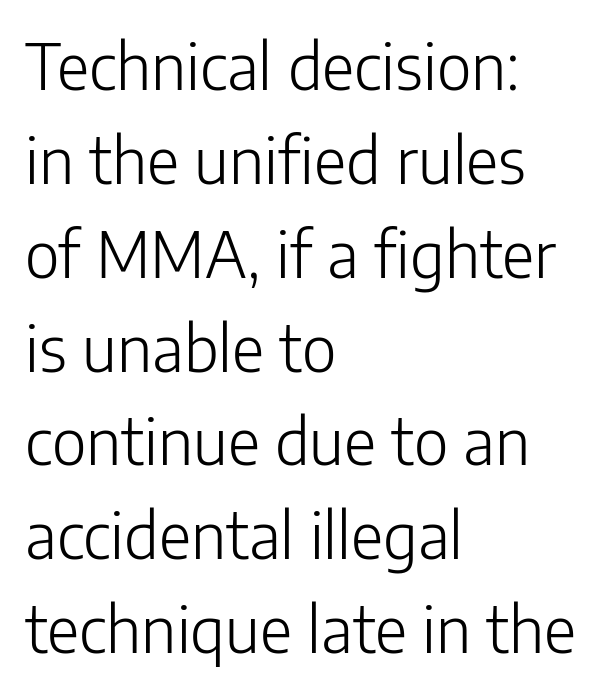
{"serif": "no", "italic": "no", "bold": "no", "weight": "light", "width": "normal", "stroke_contrast": "low", "x_height": "medium", "monospaced": "no", "underline": "no", "align": "left", "line_spacing": "normal", "line_spacing_ratio": 1.49, "letter_spacing": "normal", "letter_spacing_em": 0.0, "glyph_px": 63}
